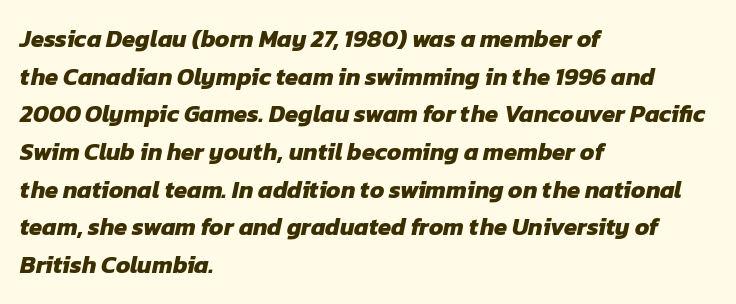
{"bold": "yes", "underline": "no", "align": "left", "line_spacing": "normal", "line_spacing_ratio": 1.57, "letter_spacing": "normal", "letter_spacing_em": 0.0, "glyph_px": 24}
